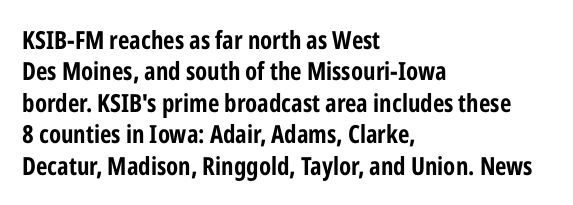
Horizontal alignment here is leftward, the default for most running prose. These lines were composed using upright roman letters. Quick note: underline off. Words appear dense and cohesive because spacing is normal. Honestly, the row spacing looks completely unremarkable. Heft: maximum for text — a bold.
